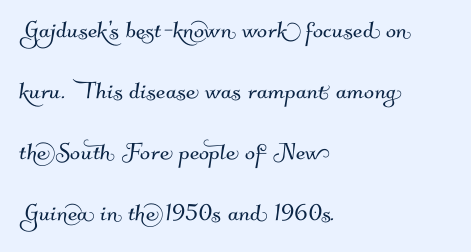
{"serif": "no", "width": "normal", "stroke_contrast": "medium", "x_height": "small", "monospaced": "no", "underline": "no", "align": "left", "line_spacing": "loose", "line_spacing_ratio": 2.03, "letter_spacing": "normal", "letter_spacing_em": 0.0, "glyph_px": 30}
